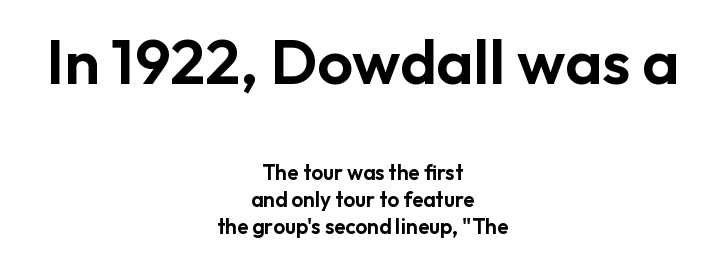
{"serif": "no", "italic": "no", "width": "normal", "stroke_contrast": "low", "x_height": "medium", "monospaced": "no", "underline": "no", "align": "center", "line_spacing": "normal", "line_spacing_ratio": 1.28, "letter_spacing": "normal", "letter_spacing_em": 0.0, "larger_block": "first", "size_ratio": 3.0, "glyph_px": 63}
